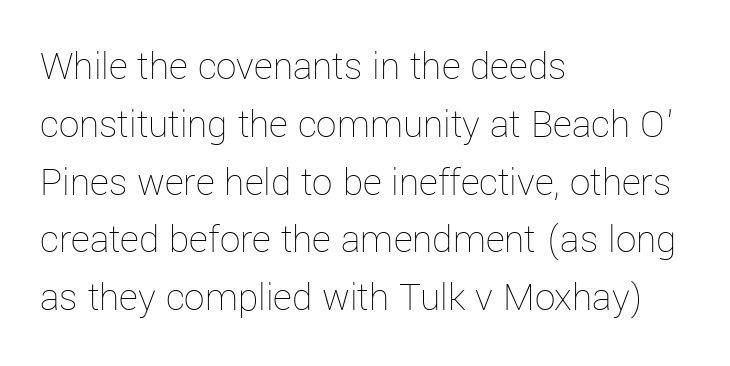
The image shows 41 px thin type, upright; set left-aligned, normal line spacing (1.41x), normal letter spacing, not underlined; low stroke contrast and a medium x-height.
